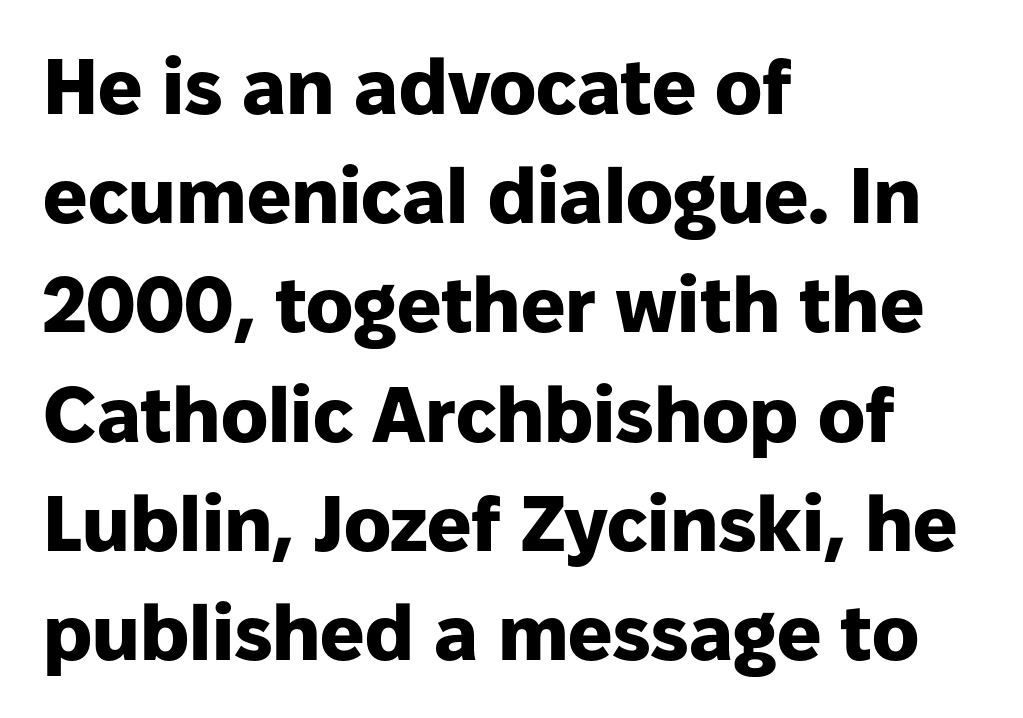
The image shows 78 px heavy sans-serif type, upright; set left-aligned, normal line spacing (1.4x), normal letter spacing, not underlined; low stroke contrast and a medium x-height.
